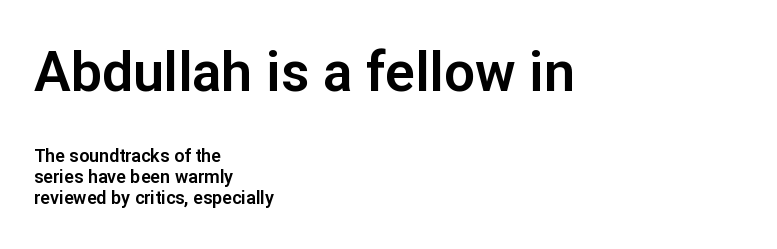
The image shows 55 px sans-serif type, upright; set left-aligned, line spacing 1.18x, normal letter spacing, not underlined; the first (top) block is 3.06x larger; low stroke contrast and a medium x-height.
